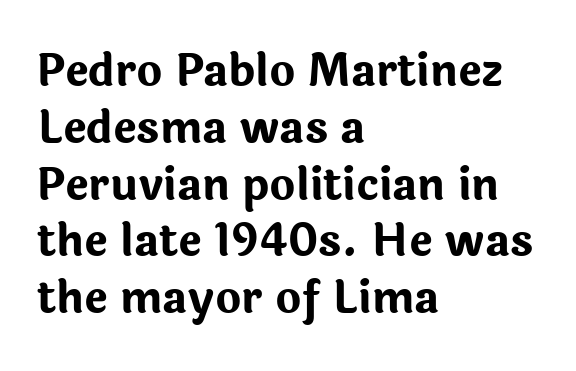
The characters display no serif detailing; their extremities are plain. Weight check: bold — yes, fully. The face used here is rendered with its standard letterfit. The glyphs are unaccompanied by any horizontal stroke below them. Think of a printed novel: that variable character pitch is what you see here. Compared with a centered layout, this one pins lines to the left instead.
